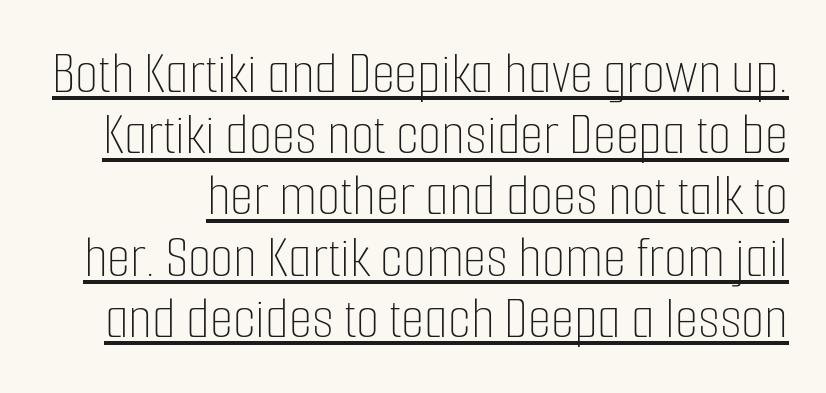
{"italic": "no", "bold": "no", "weight": "thin", "width": "condensed", "stroke_contrast": "low", "x_height": "medium", "monospaced": "no", "underline": "yes", "line_spacing": "tight", "line_spacing_ratio": 1.02, "letter_spacing": "normal", "letter_spacing_em": 0.0, "glyph_px": 60}
